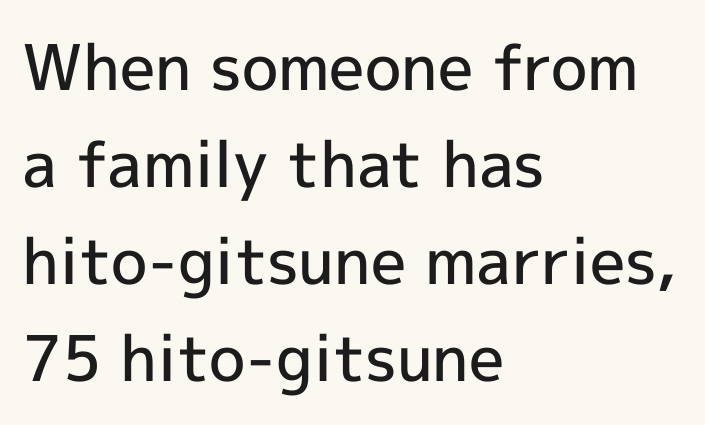
This is sans-serif lettering, the kind often seen on screens and signage. Heft: intermediate — a semibold. Each letter keeps its own natural width here, so spacing adapts to shape. Quick note: not italic, upright. Left-aligned paragraph, ragged on the right.
